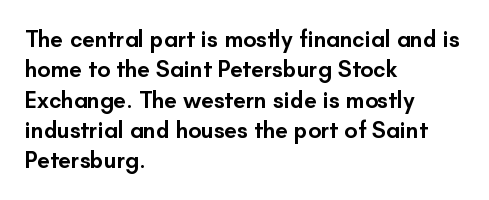
{"italic": "no", "bold": "semi", "underline": "no", "align": "left", "line_spacing": "normal", "line_spacing_ratio": 1.32, "letter_spacing": "normal", "letter_spacing_em": 0.0, "glyph_px": 23}
